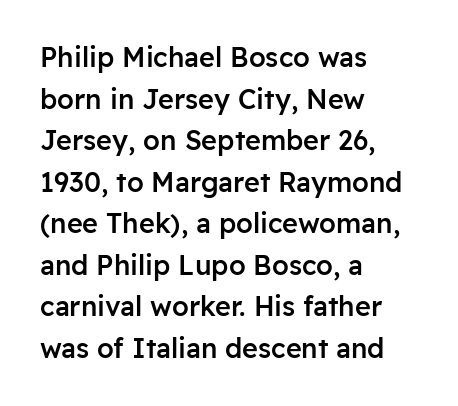
The image shows 27 px text type, upright; set left-aligned, normal line spacing (1.54x), normal letter spacing, not underlined.
